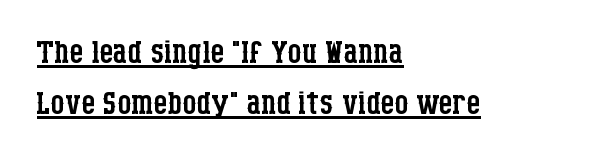
Short note: letters normally spaced. The vertical gap from one line to the next is small. No heavy texture on the line: the type isn't bold. Typographically, this falls in the serif category.
